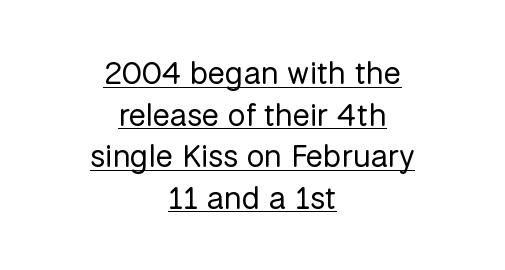
Each line of the rendering has a horizontal stroke beneath the glyphs. Characters follow at the spacing the type designer built in. Examine the stroke ends and you'll find no serifs. One glance says typical: line gaps are just what's usual.
